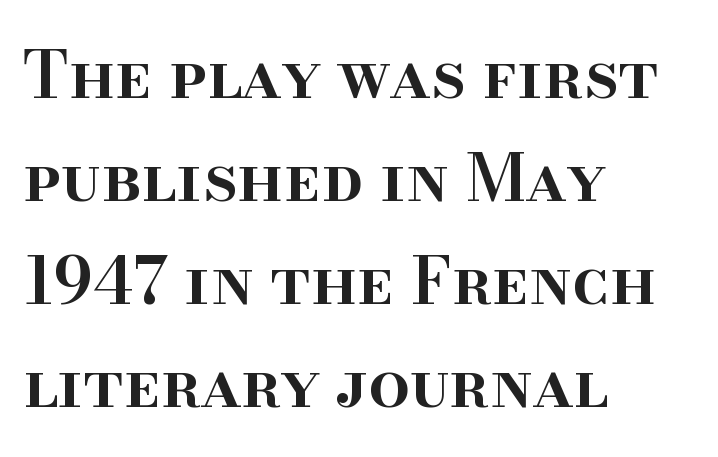
The image shows 66 px semibold serif type, upright; set left-aligned, normal line spacing (1.56x), normal letter spacing, not underlined; high stroke contrast and a small x-height.
